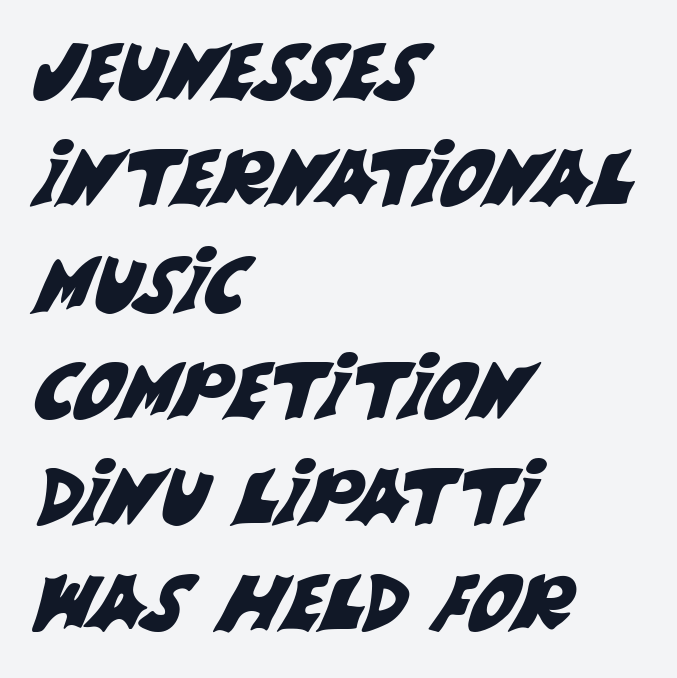
Q: Is the typeface a serif or a sans-serif typeface? A: Sans-serif.
Q: Is the text underlined? A: No.
Q: How is the paragraph aligned? A: Left-aligned.
Q: Is the spacing between letters normal or unusually wide? A: Normal.
Q: Is the spacing between lines tight, normal or loose? A: Normal.
Q: Width (condensed, normal, or wide)? A: Normal.
Q: Stroke contrast? A: Medium.
Q: x-height? A: Large.
Q: Monospaced? A: No.
